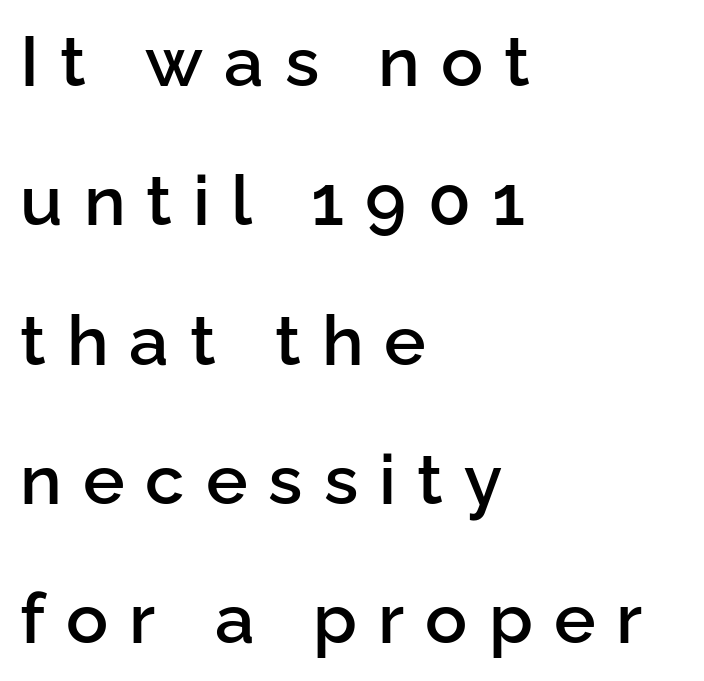
Q: Is the text bold? A: Semi-bold.
Q: Is the text italic (slanted)? A: No, it is upright.
Q: Is the typeface a serif or a sans-serif typeface? A: Sans-serif.
Q: Is the text underlined? A: No.
Q: How is the paragraph aligned? A: Left-aligned.
Q: Is the spacing between letters normal or unusually wide? A: Unusually wide.
Q: Is the spacing between lines tight, normal or loose? A: Loose.
Q: Width (condensed, normal, or wide)? A: Normal.
Q: Stroke contrast? A: Low.
Q: x-height? A: Medium.
Q: Monospaced? A: No.
